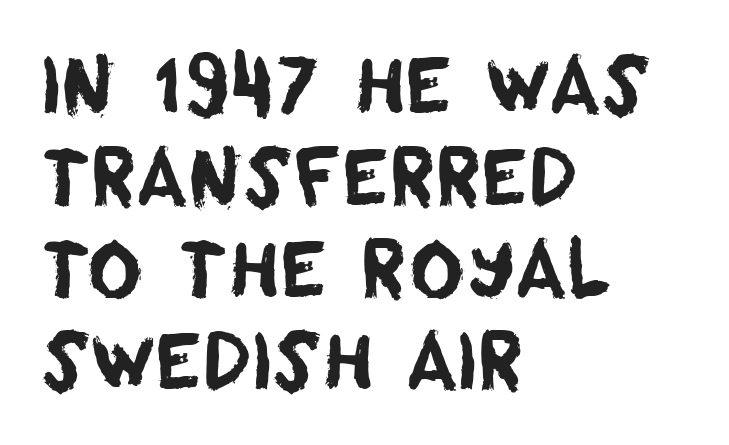
Descenders are the only things crossing below the line. The horizontal fit of the characters is conventional and even. Left-aligned paragraph, ragged on the right. Proportional: the letters do not fall into vertical columns. Nothing sits at the stroke ends, so this counts as sans-serif.
